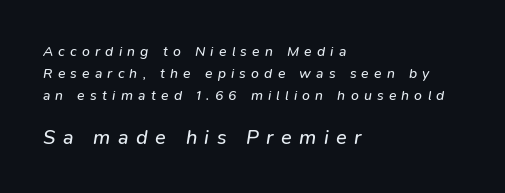
Q: Is the text bold? A: No.
Q: Is the text italic (slanted)? A: Yes, it leans right by about 9 degrees.
Q: Is the text underlined? A: No.
Q: How is the paragraph aligned? A: Left-aligned.
Q: Is the spacing between letters normal or unusually wide? A: Unusually wide.
Q: Is the spacing between lines tight, normal or loose? A: Normal.
Q: Which block of text is set in a larger size, the first (top) or the second (bottom)? A: The second (bottom) one.
